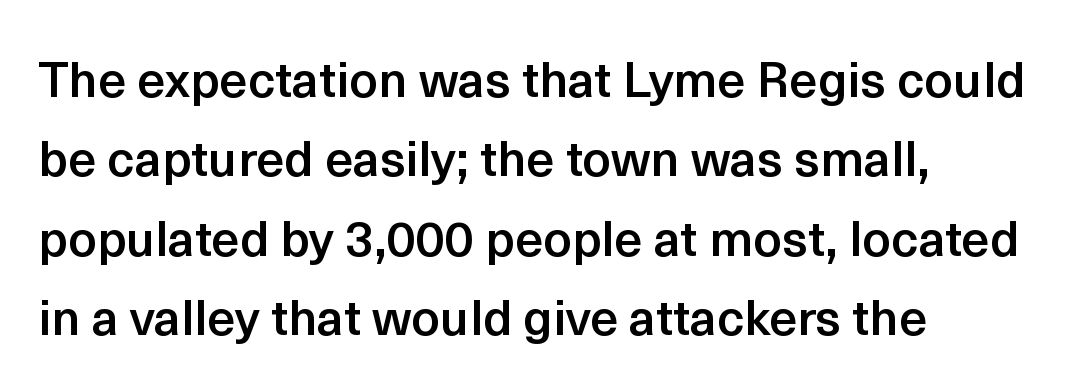
{"serif": "no", "italic": "no", "bold": "semi", "weight": "semibold", "width": "normal", "x_height": "medium", "monospaced": "no", "underline": "no", "align": "left", "line_spacing": "normal", "line_spacing_ratio": 1.59, "letter_spacing": "normal", "letter_spacing_em": 0.0, "glyph_px": 50}
